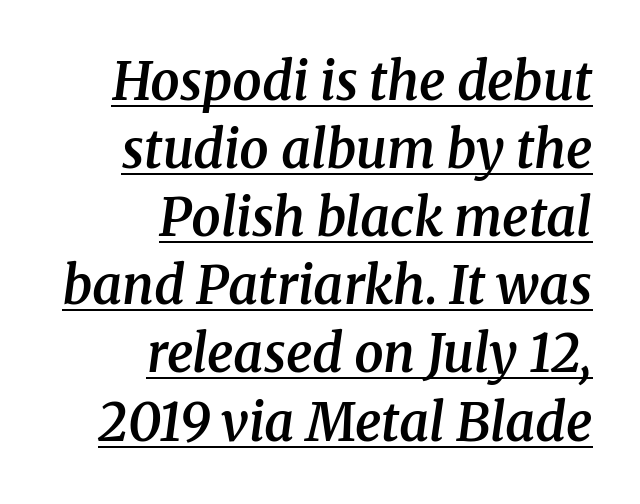
The image shows 52 px semibold serif type, italic (leaning right); set right-aligned, normal line spacing (1.31x), normal letter spacing, underlined; medium stroke contrast and a medium x-height.
